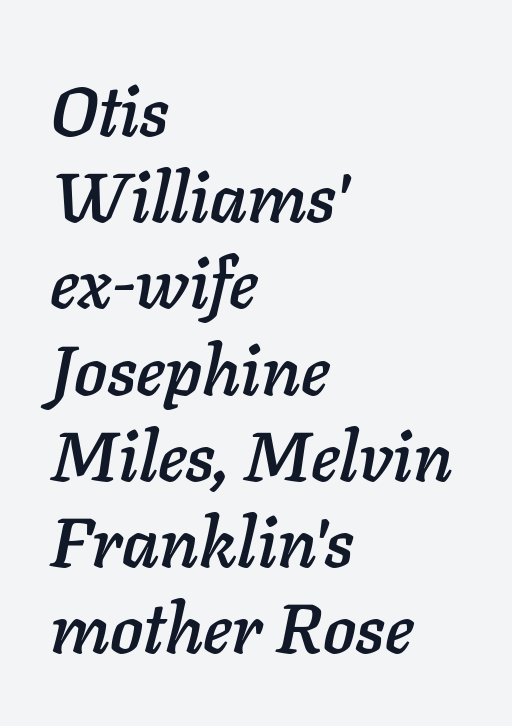
The image shows 69 px text type, italic (leaning right); set left-aligned, normal line spacing (1.25x), normal letter spacing, not underlined; low stroke contrast and a medium x-height.
